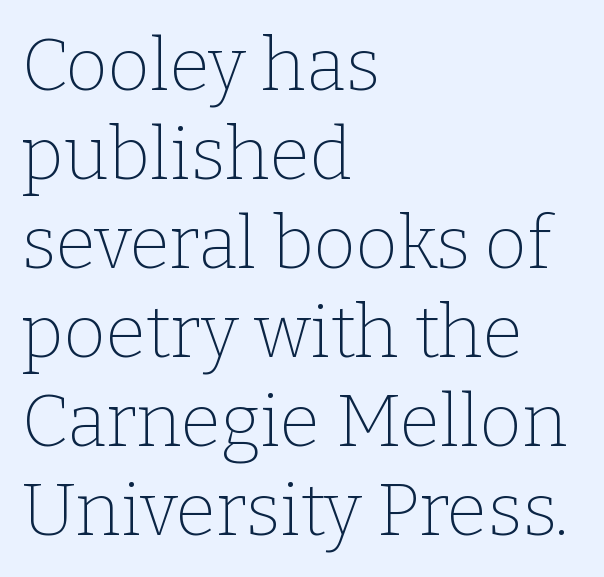
{"serif": "yes", "italic": "no", "bold": "no", "weight": "thin", "width": "normal", "stroke_contrast": "low", "x_height": "medium", "monospaced": "no", "underline": "no", "align": "left", "line_spacing_ratio": 1.22, "letter_spacing": "normal", "letter_spacing_em": 0.0, "glyph_px": 73}
